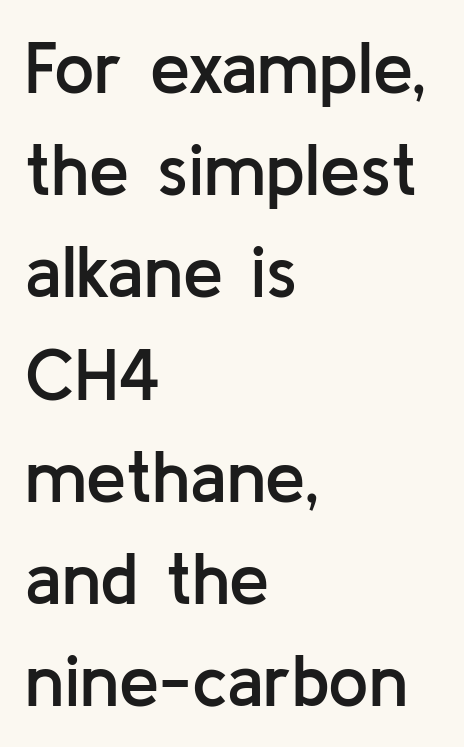
The image shows 72 px semibold sans-serif type, upright; set left-aligned, normal line spacing (1.42x), normal letter spacing, not underlined; low stroke contrast and a medium x-height.
